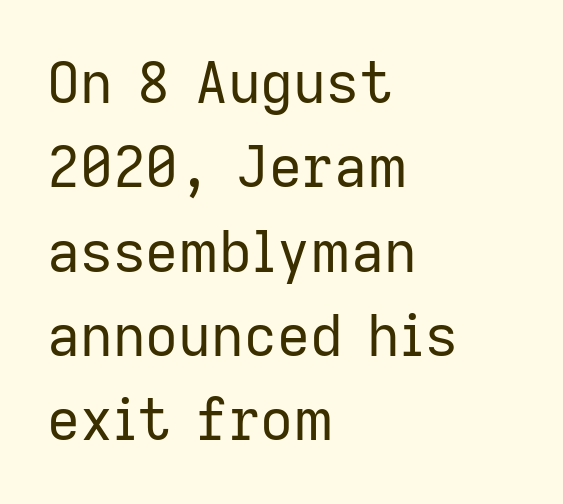
{"serif": "no", "italic": "no", "bold": "no", "weight": "regular", "width": "normal", "stroke_contrast": "low", "x_height": "medium", "monospaced": "no", "underline": "no", "align": "left", "line_spacing": "normal", "line_spacing_ratio": 1.48, "letter_spacing": "normal", "letter_spacing_em": 0.0, "glyph_px": 57}
